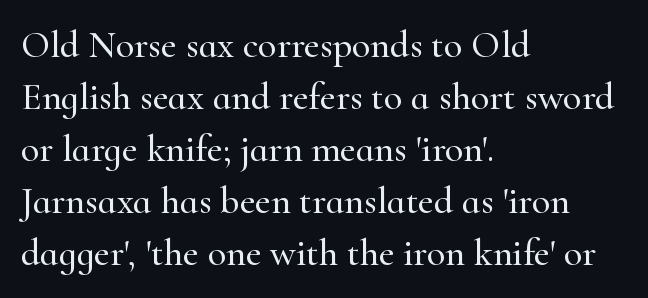
Q: Is the text italic (slanted)? A: No, it is upright.
Q: Is the typeface a serif or a sans-serif typeface? A: Serif.
Q: Is the text underlined? A: No.
Q: How is the paragraph aligned? A: Left-aligned.
Q: Is the spacing between letters normal or unusually wide? A: Normal.
Q: Is the spacing between lines tight, normal or loose? A: Normal.
Q: Width (condensed, normal, or wide)? A: Normal.
Q: Stroke contrast? A: High.
Q: x-height? A: Small.
Q: Monospaced? A: No.
